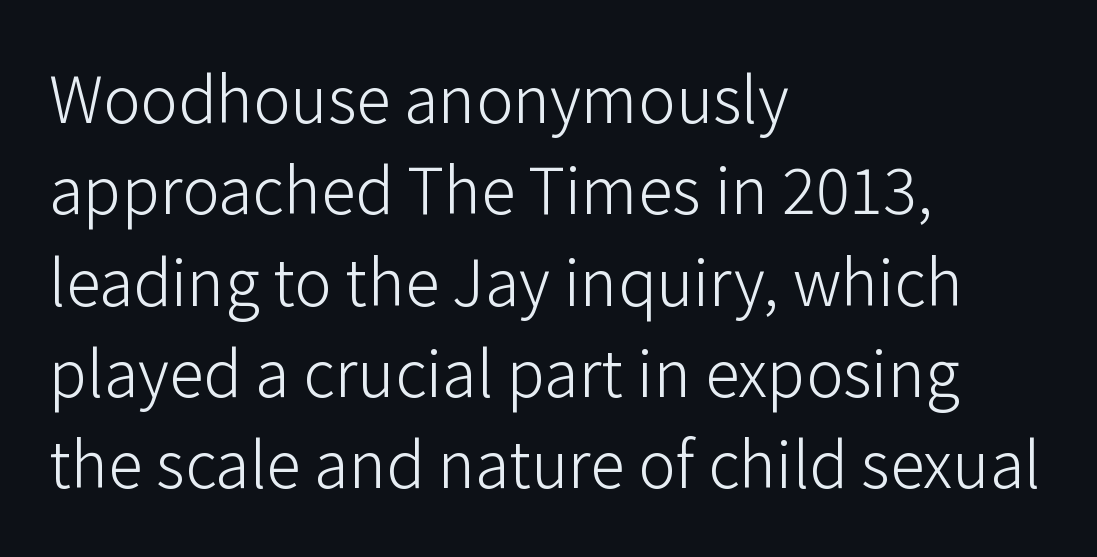
The image shows 63 px light sans-serif type, upright; set left-aligned, normal line spacing (1.45x), normal letter spacing, not underlined; low stroke contrast and a medium x-height.
